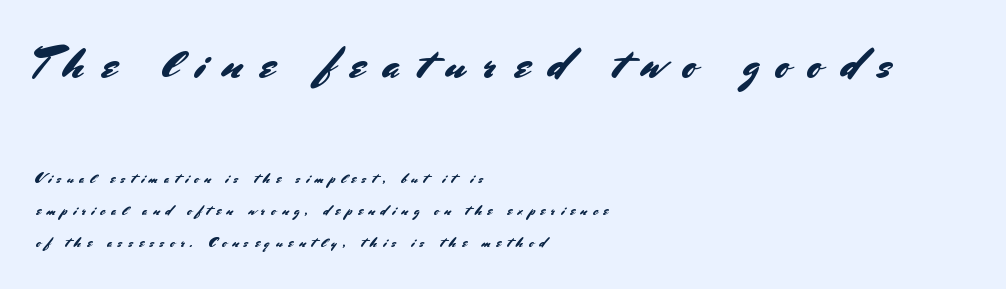
Rule under the text: the space is simply empty. The face used here is rendered with a markedly widened letterfit. The rendering anchors every line to the left-hand side. The passage shown is typed in a proportional face where columns would drift.
